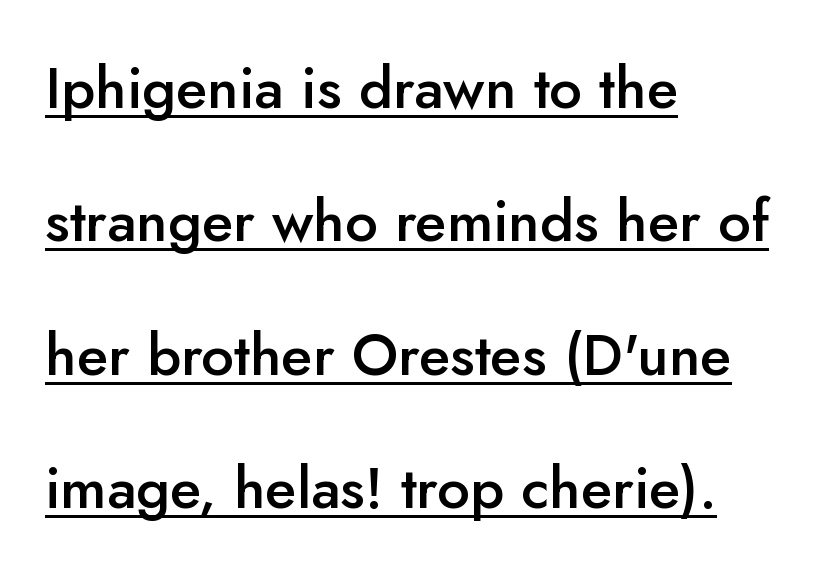
The image shows 58 px semibold sans-serif type, upright; set left-aligned, loose line spacing (2.3x), normal letter spacing, underlined; low stroke contrast and a small x-height.
